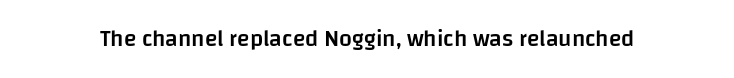
Q: Is the text bold? A: Semi-bold.
Q: Is the text italic (slanted)? A: No, it is upright.
Q: Is the text underlined? A: No.
Q: Is the spacing between letters normal or unusually wide? A: Normal.
